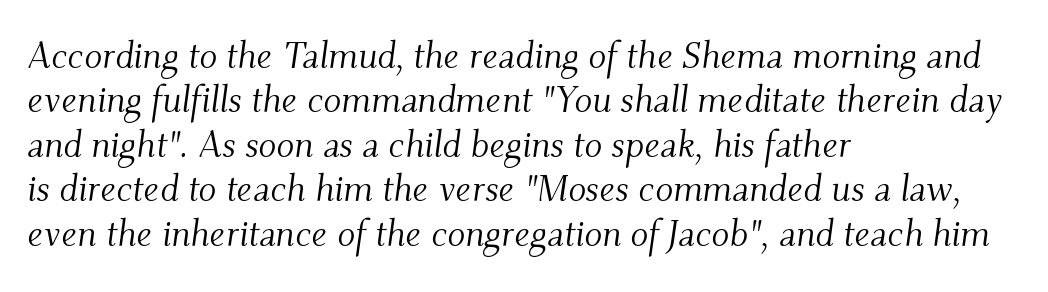
In terms of letterform style, serifs are clearly present. The glyphs look as if they've been sheared to an angle. A typesetter would call this proportional, since set widths differ per character. The gaps between neighbouring characters are ordinary and unremarkable. Weight: regular or lighter.
